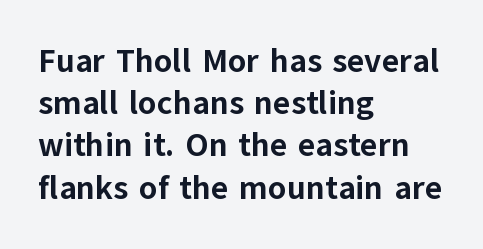
Q: Is the text bold? A: Yes.
Q: Is the text italic (slanted)? A: No, it is upright.
Q: Is the typeface a serif or a sans-serif typeface? A: Sans-serif.
Q: Is the text underlined? A: No.
Q: How is the paragraph aligned? A: Left-aligned.
Q: Is the spacing between letters normal or unusually wide? A: Normal.
Q: Is the spacing between lines tight, normal or loose? A: Normal.
Q: Width (condensed, normal, or wide)? A: Normal.
Q: Stroke contrast? A: Low.
Q: x-height? A: Medium.
Q: Monospaced? A: No.
